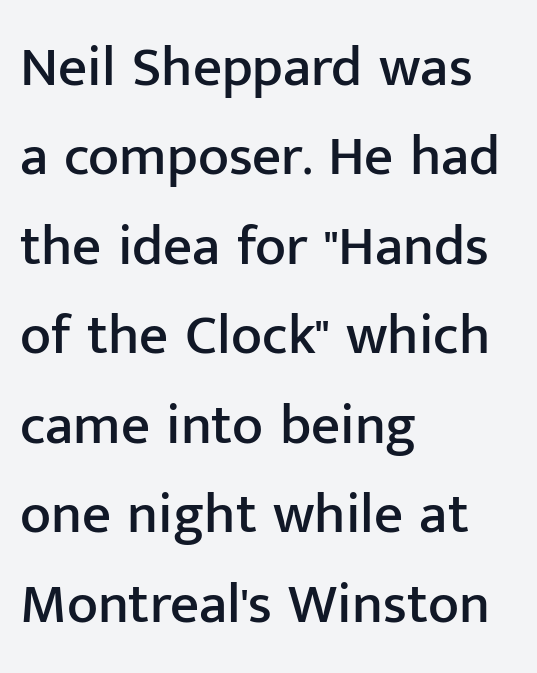
The image shows 57 px sans-serif type, upright; set left-aligned, normal line spacing (1.57x), normal letter spacing, not underlined; low stroke contrast and a medium x-height.
